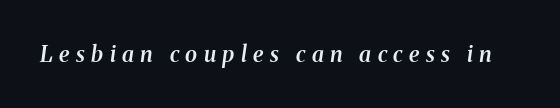
This sample uses an oblique cut, with every glyph tilted off the vertical. The line texture is sparse and dotted thanks to wide tracking. Lines of text with bare space underneath. Strokes here are thickened, but only to semibold level.
